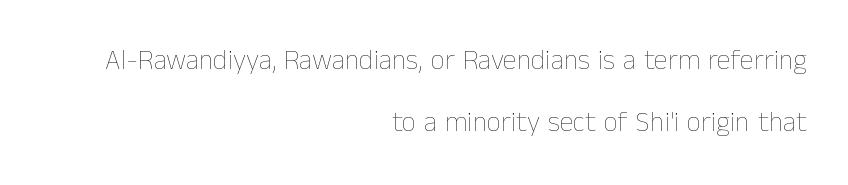
{"italic": "no", "bold": "no", "weight": "thin", "width": "normal", "stroke_contrast": "low", "x_height": "medium", "monospaced": "no", "underline": "no", "align": "right", "line_spacing": "loose", "line_spacing_ratio": 2.22, "letter_spacing": "normal", "letter_spacing_em": 0.0, "glyph_px": 28}
